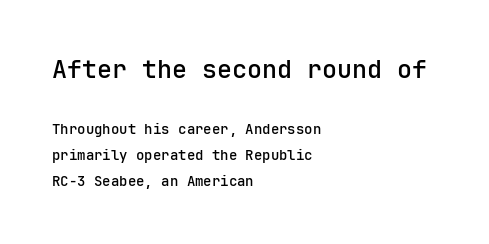
The type sits square on the baseline with zero lean. Size hierarchy here favors the leading block over the trailing one. Does extra space separate the letters? No, they use regular spacing. Reading down the block, your eye returns to a fixed left position each line.
